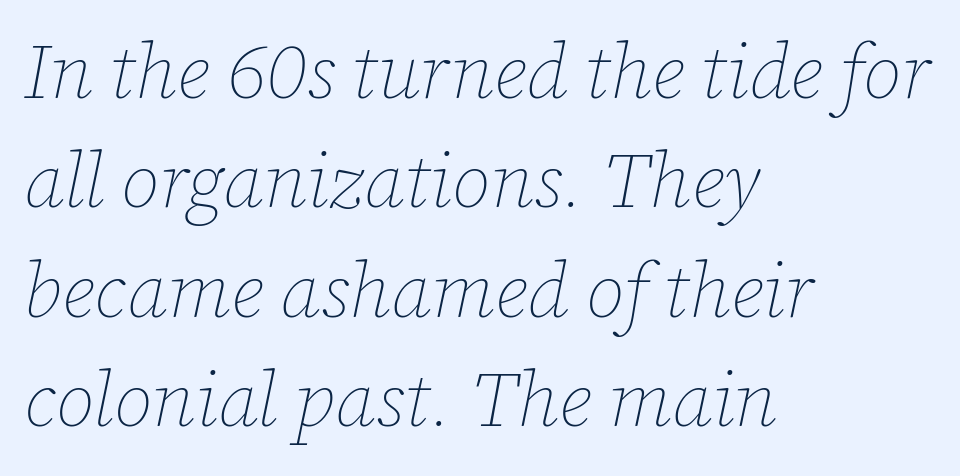
{"italic": "yes", "lean": "right", "slant_degrees": 12, "bold": "no", "weight": "thin", "width": "normal", "stroke_contrast": "low", "x_height": "medium", "monospaced": "no", "underline": "no", "align": "left", "line_spacing": "normal", "line_spacing_ratio": 1.42, "letter_spacing": "normal", "letter_spacing_em": 0.0, "glyph_px": 77}
